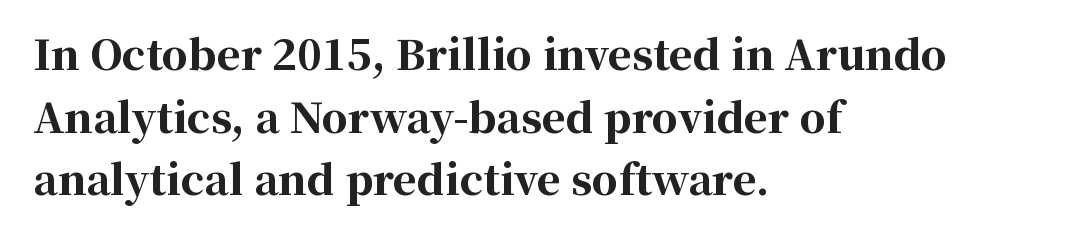
The image shows 41 px bold serif type, upright; set left-aligned, normal line spacing (1.53x), normal letter spacing, not underlined; high stroke contrast and a medium x-height.
